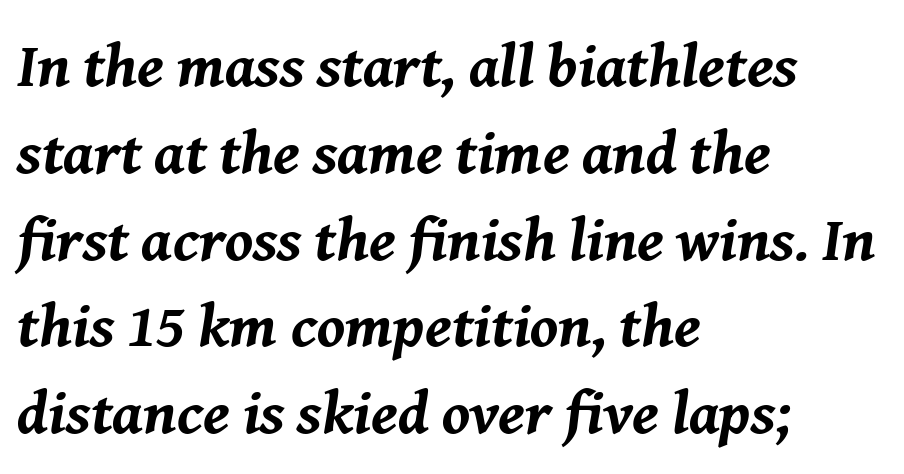
The image shows 62 px bold type, italic (leaning right); set left-aligned, normal line spacing (1.4x), normal letter spacing, not underlined; medium stroke contrast and a medium x-height.
